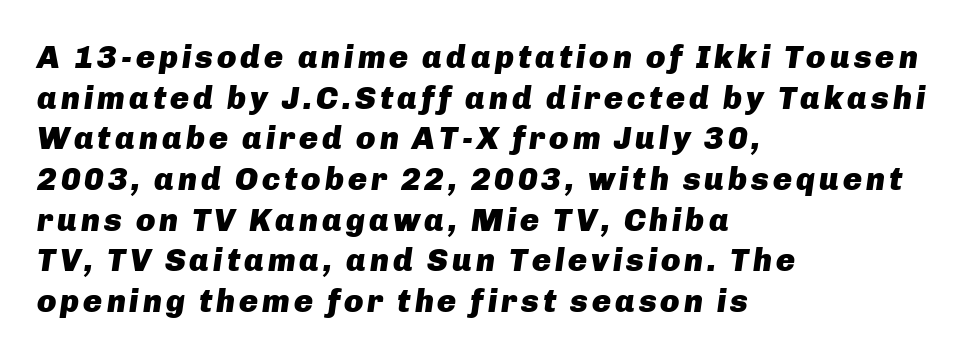
{"italic": "yes", "lean": "right", "slant_degrees": 8, "bold": "yes", "weight": "heavy", "width": "normal", "stroke_contrast": "low", "x_height": "medium", "monospaced": "no", "underline": "no", "align": "left", "line_spacing": "normal", "line_spacing_ratio": 1.27, "glyph_px": 32}
